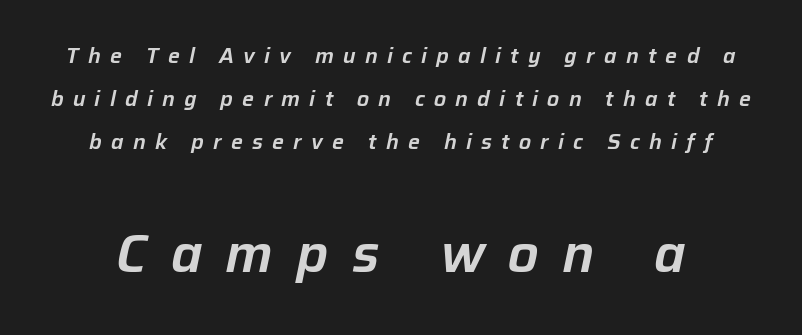
The image shows 53 px text type, italic (leaning right); set loose line spacing (2.05x), unusually wide letter spacing (+0.44 em), not underlined; the second (bottom) block is 2.52x larger; low stroke contrast and a medium x-height.
